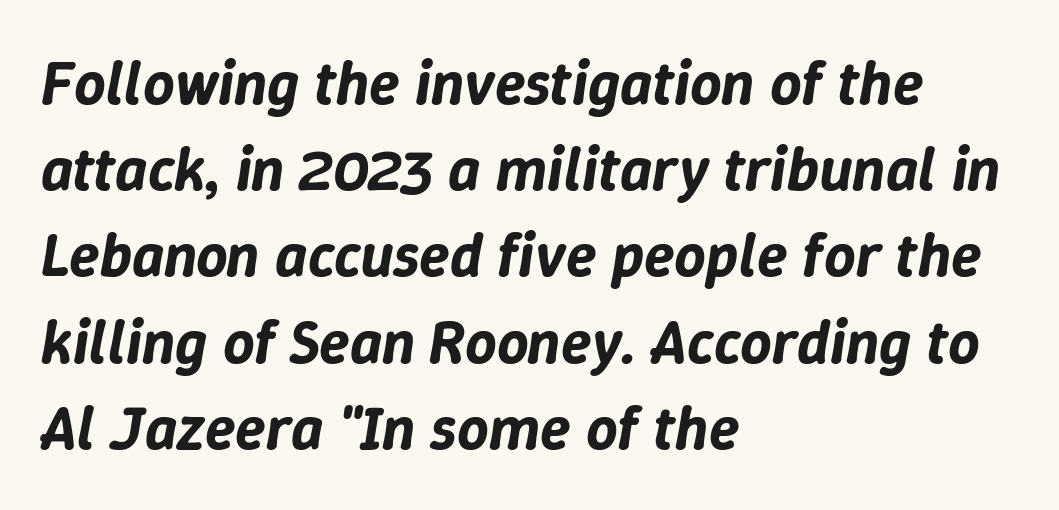
The image shows 62 px text type, italic (leaning right); set left-aligned, normal line spacing (1.39x), normal letter spacing, not underlined; low stroke contrast and a medium x-height.
